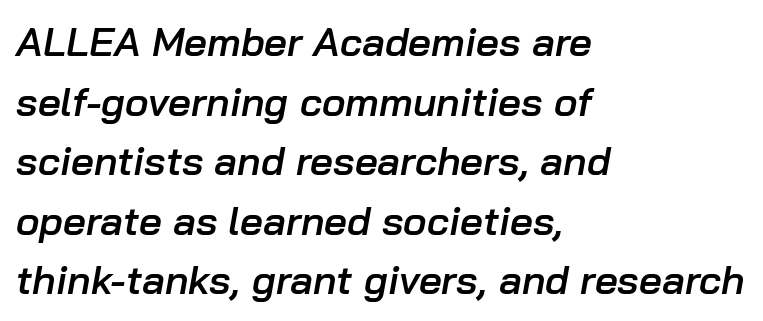
Q: Is the text bold? A: Semi-bold.
Q: Is the text italic (slanted)? A: Yes, it leans right by about 10 degrees.
Q: Is the text underlined? A: No.
Q: How is the paragraph aligned? A: Left-aligned.
Q: Is the spacing between letters normal or unusually wide? A: Normal.
Q: Is the spacing between lines tight, normal or loose? A: Normal.
Q: Width (condensed, normal, or wide)? A: Normal.
Q: Stroke contrast? A: Low.
Q: x-height? A: Medium.
Q: Monospaced? A: No.
